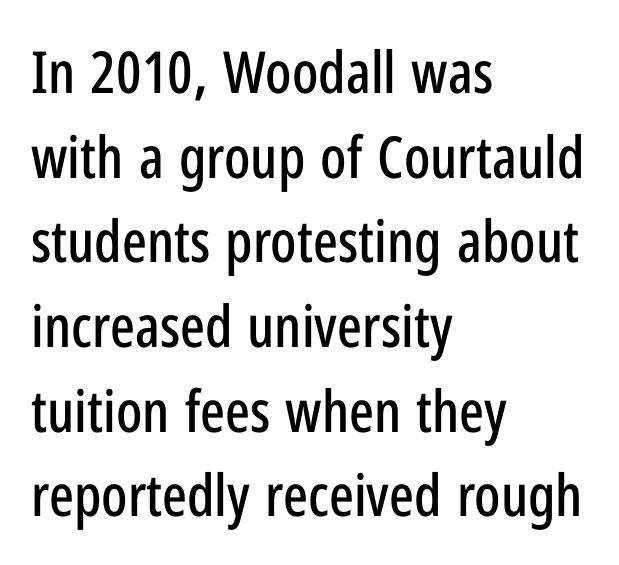
The image shows 58 px condensed sans-serif type, upright; set left-aligned, normal line spacing (1.46x), normal letter spacing, not underlined; low stroke contrast and a medium x-height.
